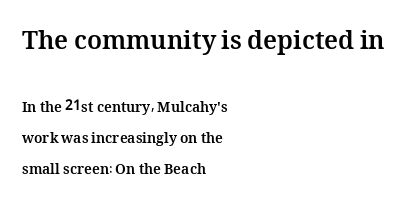
The image shows 25 px bold type, upright; set left-aligned, loose line spacing (2.21x), normal letter spacing, not underlined; the first (top) block is 1.79x larger.
